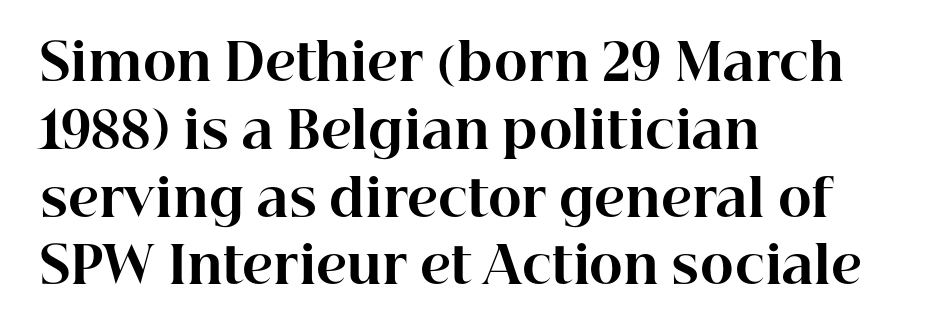
Q: Is the text bold? A: Yes.
Q: Is the text italic (slanted)? A: No, it is upright.
Q: Is the typeface a serif or a sans-serif typeface? A: Serif.
Q: Is the text underlined? A: No.
Q: How is the paragraph aligned? A: Left-aligned.
Q: Is the spacing between letters normal or unusually wide? A: Normal.
Q: Is the spacing between lines tight, normal or loose? A: Normal.
Q: Width (condensed, normal, or wide)? A: Normal.
Q: Stroke contrast? A: High.
Q: x-height? A: Medium.
Q: Monospaced? A: No.
